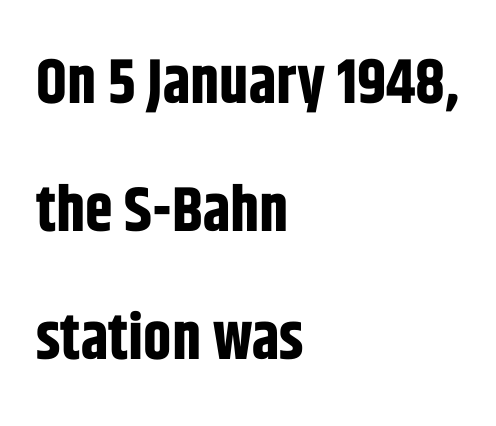
The image shows 63 px bold, condensed sans-serif type, upright; set left-aligned, loose line spacing (2.03x), normal letter spacing, not underlined; low stroke contrast and a large x-height.
